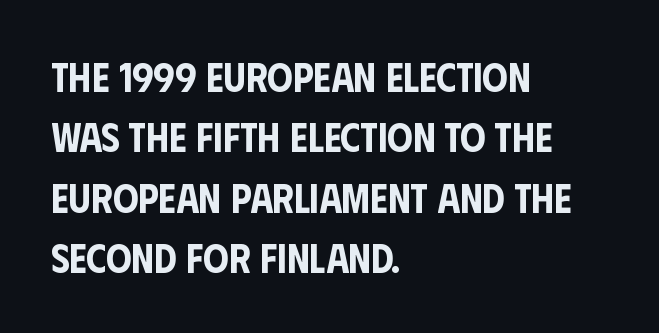
Q: Is the text italic (slanted)? A: No, it is upright.
Q: Is the typeface a serif or a sans-serif typeface? A: Sans-serif.
Q: Is the text underlined? A: No.
Q: How is the paragraph aligned? A: Left-aligned.
Q: Is the spacing between letters normal or unusually wide? A: Normal.
Q: Is the spacing between lines tight, normal or loose? A: Normal.
Q: Width (condensed, normal, or wide)? A: Condensed.
Q: Stroke contrast? A: Low.
Q: x-height? A: Large.
Q: Monospaced? A: No.
